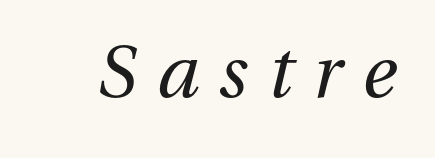
{"italic": "yes", "lean": "right", "slant_degrees": 13, "bold": "no", "weight": "regular", "width": "normal", "stroke_contrast": "medium", "x_height": "medium", "monospaced": "no", "underline": "no", "letter_spacing": "wide", "letter_spacing_em": 0.28, "glyph_px": 73}
